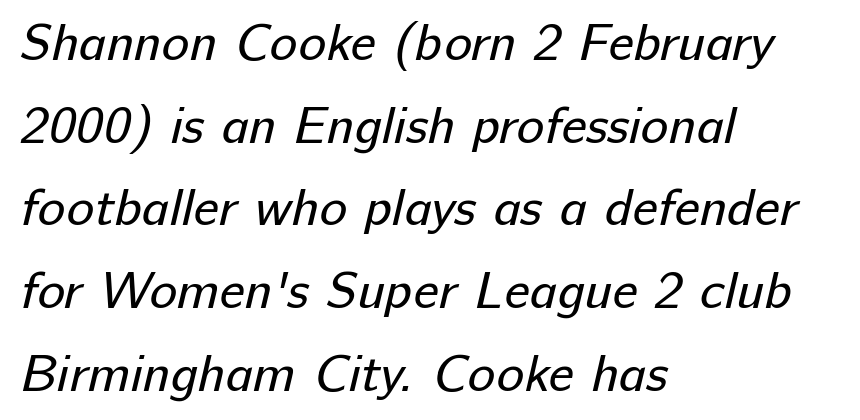
{"serif": "no", "bold": "no", "weight": "regular", "width": "normal", "stroke_contrast": "low", "x_height": "medium", "monospaced": "no", "underline": "no", "align": "left", "line_spacing": "normal", "line_spacing_ratio": 1.59, "letter_spacing": "normal", "letter_spacing_em": 0.0, "glyph_px": 52}
